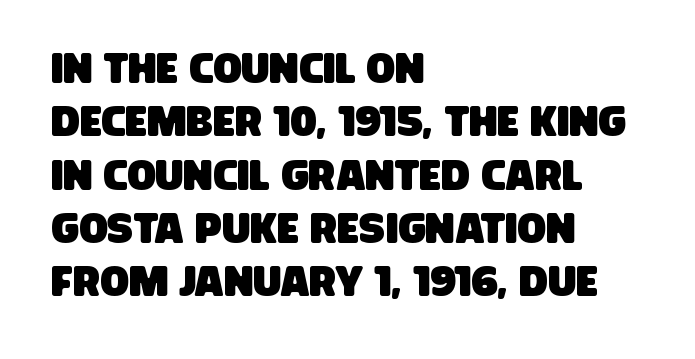
{"serif": "no", "width": "condensed", "stroke_contrast": "low", "x_height": "large", "monospaced": "no", "underline": "no", "align": "left", "line_spacing": "normal", "line_spacing_ratio": 1.27, "letter_spacing": "normal", "letter_spacing_em": 0.0, "glyph_px": 42}
